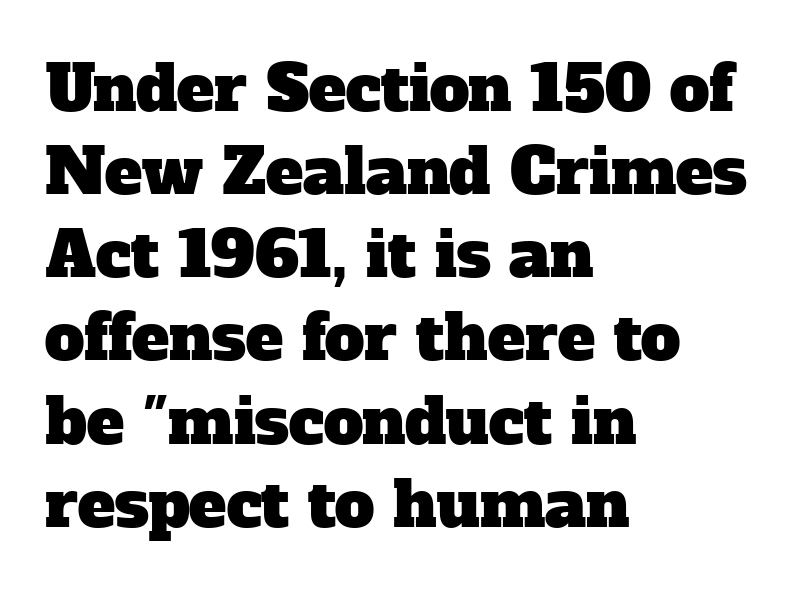
{"serif": "yes", "width": "normal", "stroke_contrast": "low", "x_height": "medium", "monospaced": "no", "underline": "no", "align": "left", "line_spacing": "normal", "line_spacing_ratio": 1.32, "letter_spacing": "normal", "letter_spacing_em": 0.0, "glyph_px": 63}
